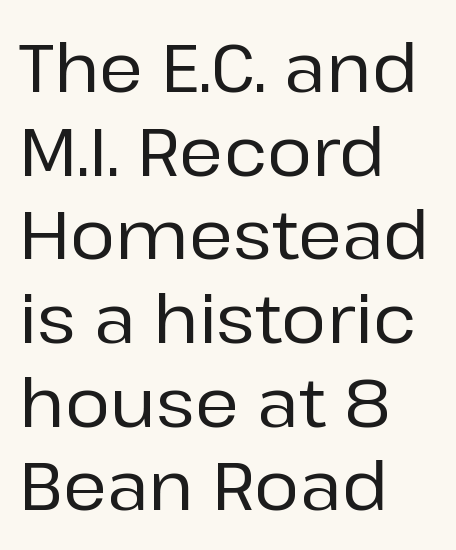
Letterform terminals end flat and unadorned throughout the passage. Proportional: the letters do not fall into vertical columns. The letters stand straight up with perfectly vertical stems. Descender tails drop into unmarked territory. Leftover space on each line is placed entirely after the last word. Look at the tracking — it's just the regular setting, nothing added.
